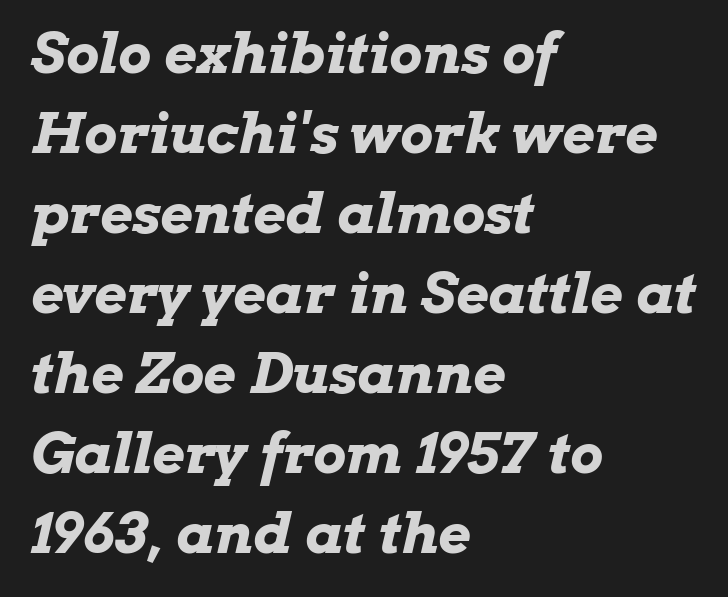
Evenly set lines give the paragraph a standard silhouette. Descender tails drop into unmarked territory. This is heavy type, rendered in bold. Look at the tracking — it's just the regular setting, nothing added.
